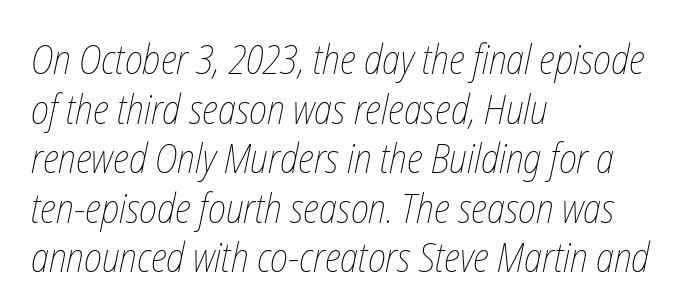
Q: Is the text bold? A: No.
Q: Is the text underlined? A: No.
Q: How is the paragraph aligned? A: Left-aligned.
Q: Is the spacing between letters normal or unusually wide? A: Normal.
Q: Width (condensed, normal, or wide)? A: Condensed.
Q: Stroke contrast? A: Low.
Q: x-height? A: Medium.
Q: Monospaced? A: No.
